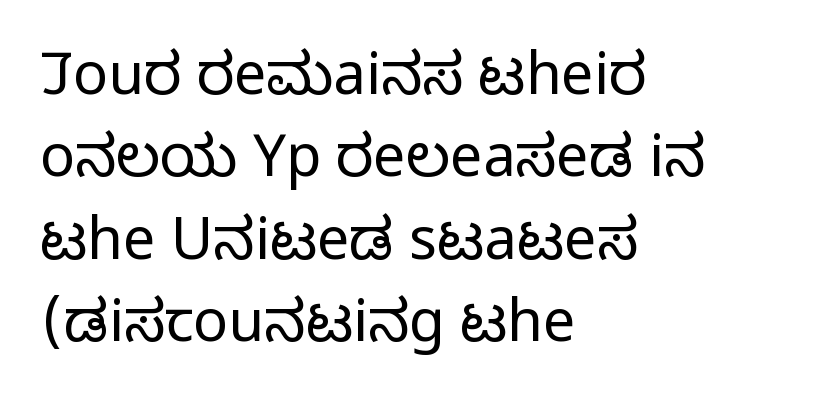
The image shows 58 px regular-weight, condensed sans-serif type, upright; set left-aligned, normal line spacing (1.42x), normal letter spacing, not underlined; low stroke contrast and a large x-height.
